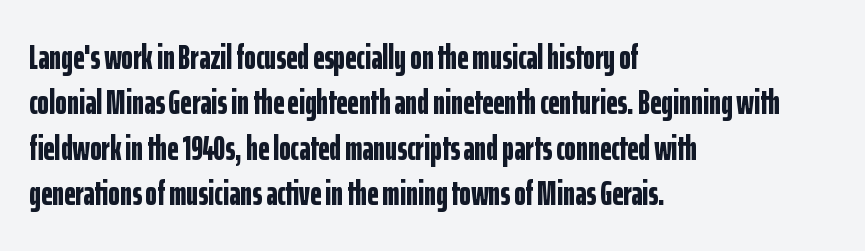
Q: Is the text bold? A: Yes.
Q: Is the text italic (slanted)? A: No, it is upright.
Q: Is the typeface a serif or a sans-serif typeface? A: Sans-serif.
Q: Is the text underlined? A: No.
Q: How is the paragraph aligned? A: Left-aligned.
Q: Is the spacing between letters normal or unusually wide? A: Normal.
Q: Is the spacing between lines tight, normal or loose? A: Normal.
Q: Width (condensed, normal, or wide)? A: Condensed.
Q: Stroke contrast? A: Low.
Q: x-height? A: Medium.
Q: Monospaced? A: No.
